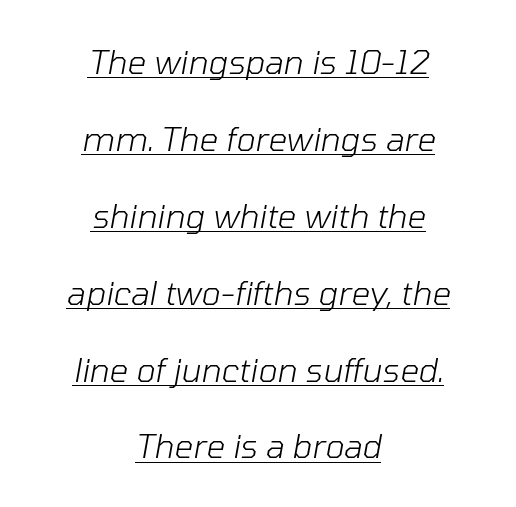
Visually the block forms a symmetrical silhouette, jagged on both flanks. The whole block is typeset with a tilt. Looks like regular typesetting: each glyph gets only the width it needs. Characters follow at the spacing the type designer built in.
